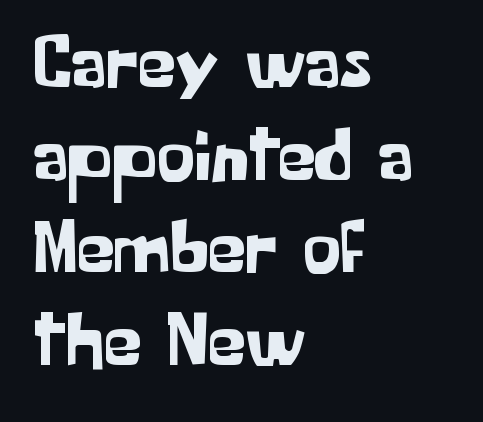
Q: Is the text italic (slanted)? A: No, it is upright.
Q: Is the typeface a serif or a sans-serif typeface? A: Sans-serif.
Q: Is the text underlined? A: No.
Q: How is the paragraph aligned? A: Left-aligned.
Q: Is the spacing between letters normal or unusually wide? A: Normal.
Q: Width (condensed, normal, or wide)? A: Normal.
Q: Stroke contrast? A: Low.
Q: x-height? A: Medium.
Q: Monospaced? A: No.
